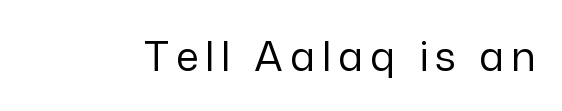
In terms of posture, this sample is upright. Type style note: lacks serifs. Anything drawn beneath the words? Only blank space. Proportional: the letters do not fall into vertical columns. A light-to-regular cut is what we see here.
